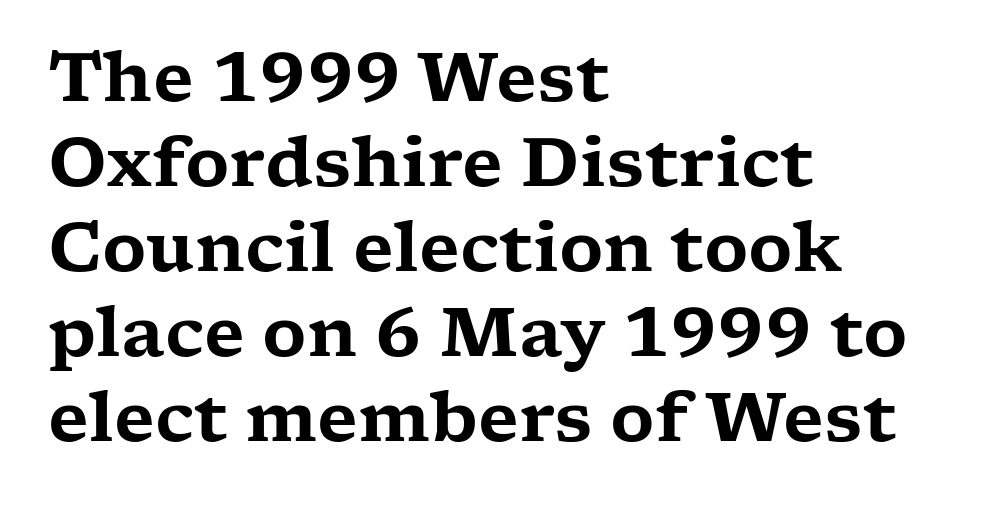
What's the leading like? Ordinary, nothing unusual. Caption: multi-line text, flush left, ragged right. Examine the stroke ends and you'll spot serifs. Lines of text with bare space underneath.
